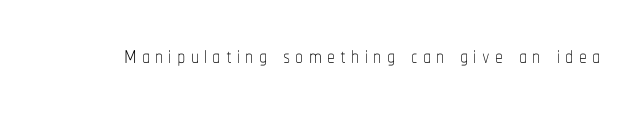
{"italic": "no", "bold": "no", "weight": "thin", "width": "condensed", "stroke_contrast": "low", "x_height": "medium", "monospaced": "no", "underline": "no", "glyph_px": 32}
